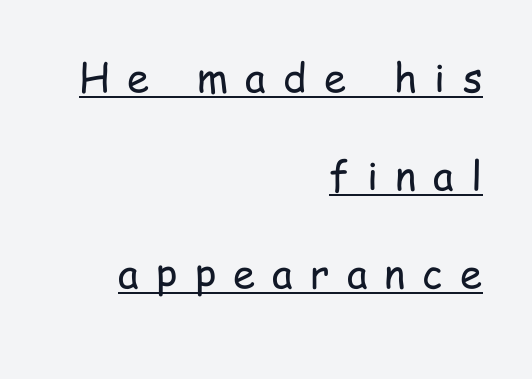
Q: Is the text bold? A: No.
Q: Is the text italic (slanted)? A: No, it is upright.
Q: Is the typeface a serif or a sans-serif typeface? A: Sans-serif.
Q: Is the text underlined? A: Yes.
Q: How is the paragraph aligned? A: Right-aligned.
Q: Is the spacing between letters normal or unusually wide? A: Unusually wide.
Q: Is the spacing between lines tight, normal or loose? A: Loose.
Q: Width (condensed, normal, or wide)? A: Condensed.
Q: Stroke contrast? A: Low.
Q: x-height? A: Medium.
Q: Monospaced? A: No.
